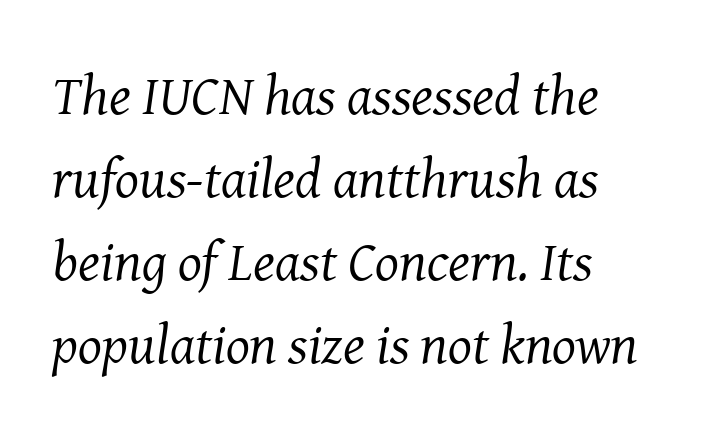
Q: Is the text bold? A: No.
Q: Is the text italic (slanted)? A: Yes, it leans right by about 8 degrees.
Q: Is the typeface a serif or a sans-serif typeface? A: Serif.
Q: Is the text underlined? A: No.
Q: How is the paragraph aligned? A: Left-aligned.
Q: Is the spacing between letters normal or unusually wide? A: Normal.
Q: Is the spacing between lines tight, normal or loose? A: Normal.
Q: Width (condensed, normal, or wide)? A: Normal.
Q: Stroke contrast? A: Medium.
Q: x-height? A: Medium.
Q: Monospaced? A: No.
